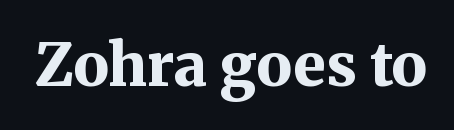
The image shows 59 px bold serif type, upright; set normal letter spacing, not underlined; medium stroke contrast and a medium x-height.
